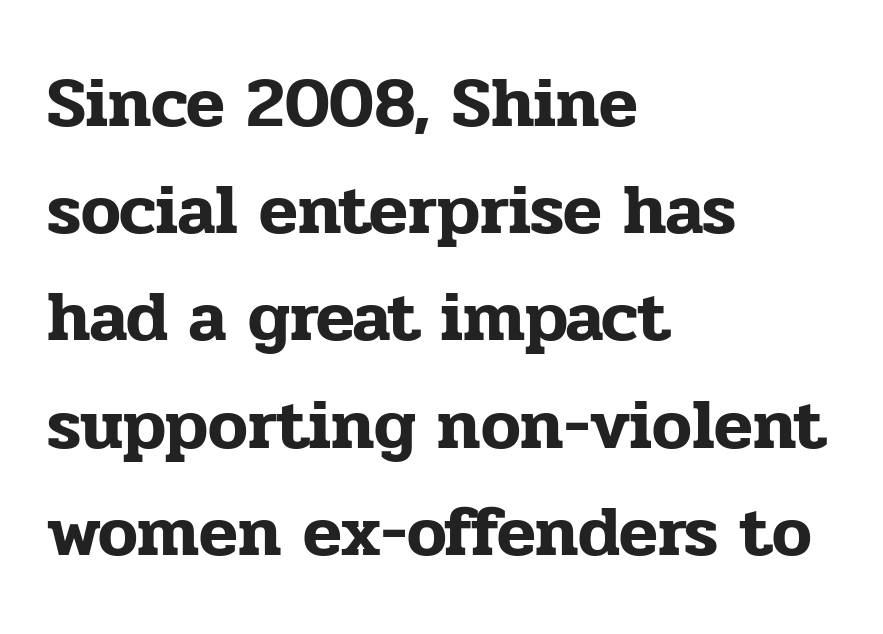
Reading down the column, the eye jumps a familiar distance to each next line. Here the designer chose a conventional face with non-uniform glyph widths. Spacing between characters is what you'd get straight out of the box. Has an underline been added? It has not. The compositor pushed each line to the left boundary.
